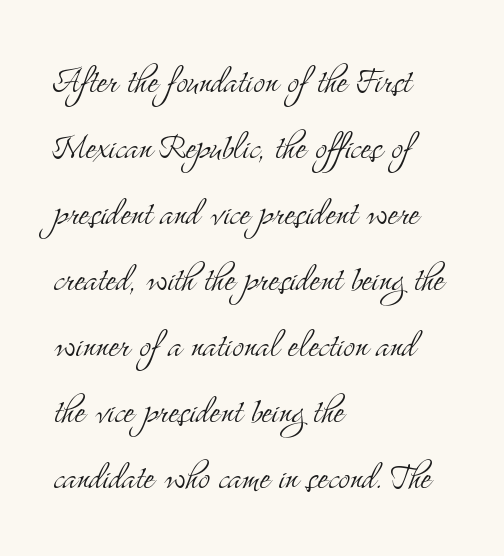
Q: Is the text bold? A: No.
Q: Is the text italic (slanted)? A: Yes.
Q: Is the typeface a serif or a sans-serif typeface? A: Serif.
Q: Is the text underlined? A: No.
Q: How is the paragraph aligned? A: Left-aligned.
Q: Is the spacing between letters normal or unusually wide? A: Normal.
Q: Is the spacing between lines tight, normal or loose? A: Normal.
Q: Width (condensed, normal, or wide)? A: Condensed.
Q: Stroke contrast? A: Medium.
Q: x-height? A: Small.
Q: Monospaced? A: No.
